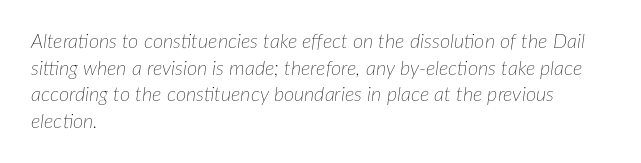
The image shows 20 px text type, italic (leaning right); set left-aligned, normal line spacing (1.33x), normal letter spacing, not underlined.
